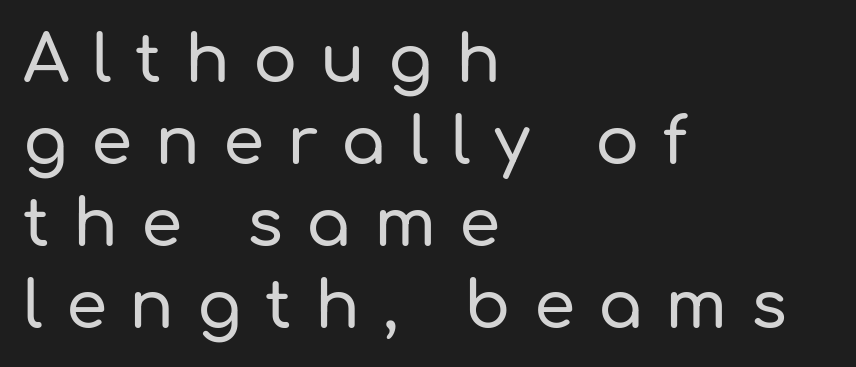
The image shows 66 px sans-serif type, upright; set left-aligned, line spacing 1.24x, unusually wide letter spacing (+0.35 em), not underlined; low stroke contrast and a medium x-height.
